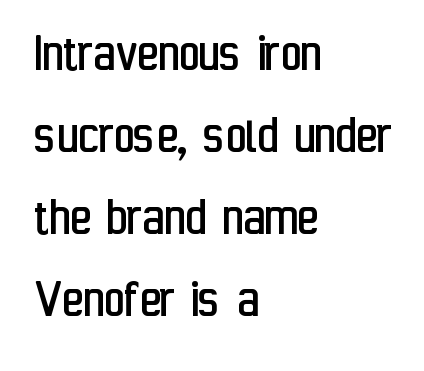
{"serif": "no", "italic": "no", "bold": "no", "weight": "regular", "width": "condensed", "stroke_contrast": "low", "x_height": "medium", "monospaced": "no", "underline": "no", "align": "left", "line_spacing": "normal", "line_spacing_ratio": 1.44, "letter_spacing": "normal", "letter_spacing_em": 0.0, "glyph_px": 57}
